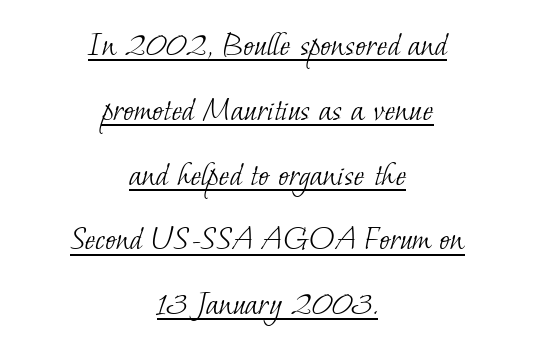
The typeface has the unassuming heft of standard copy or less. Each line of the rendering has a horizontal stroke beneath the glyphs. Do the characters align in a grid? No, the font is proportional. Serifs: yes, visible at the terminals of the letterforms. Is the letter spacing exaggerated? No — it looks like the ordinary default.
